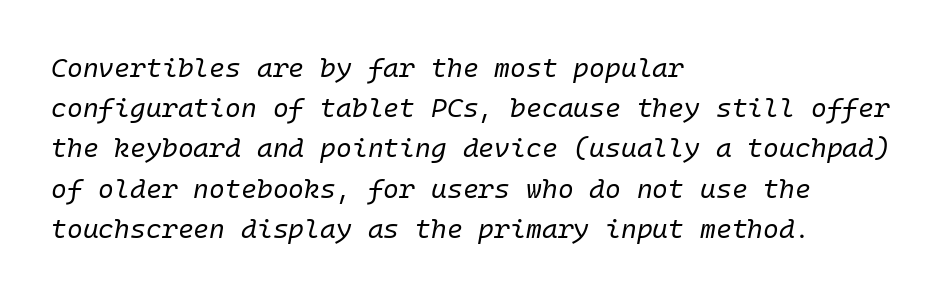
Q: Is the text bold? A: No.
Q: Is the text italic (slanted)? A: Yes, it leans right by about 10 degrees.
Q: Is the text underlined? A: No.
Q: How is the paragraph aligned? A: Left-aligned.
Q: Is the spacing between letters normal or unusually wide? A: Normal.
Q: Is the spacing between lines tight, normal or loose? A: Normal.
